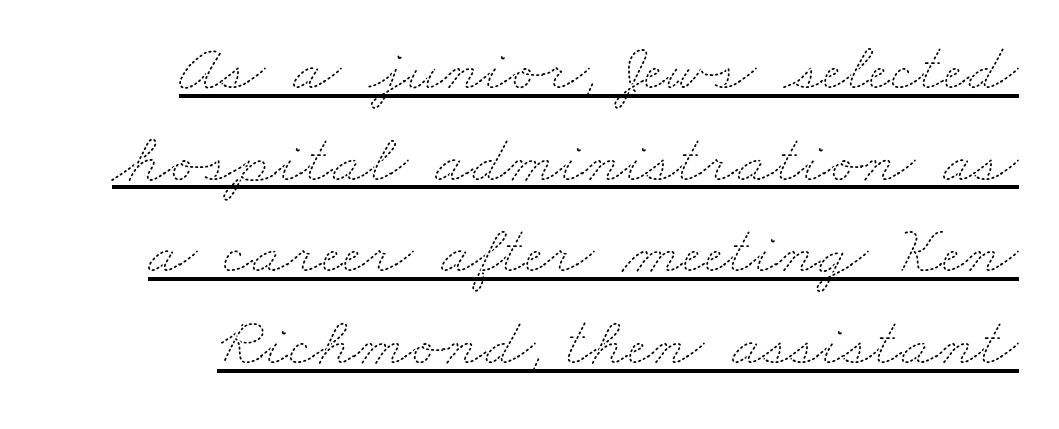
The image shows 70 px thin, wide type; set normal line spacing (1.31x), normal letter spacing, underlined; medium stroke contrast and a small x-height.
